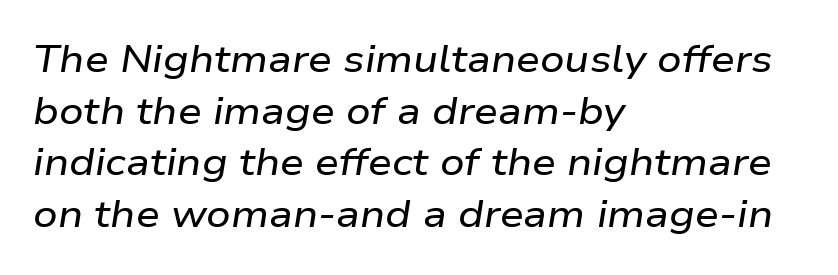
The passage shown stacks its lines at a standard gap. Decoration check: the copy has no underline. The specimen reads as italic at a glance. Proportional: the letters do not fall into vertical columns.
